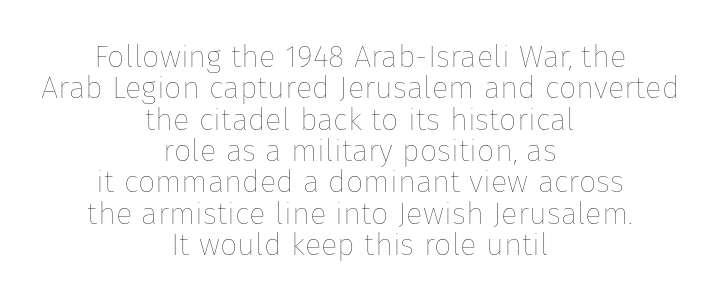
Stems and bowls with no extra thickness — not bold. There is no visible air inserted between adjacent glyphs. The typesetter chose a symmetrical, centered arrangement here. The axis of the letterforms is exactly vertical.
